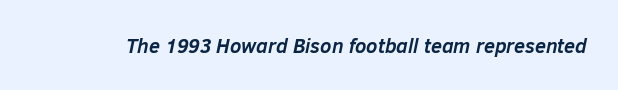
Underline: absent. Strokes here are thick enough to call this a true bold. The face used here is rendered with its standard letterfit. The axis of the letterforms is tilted away from vertical.
